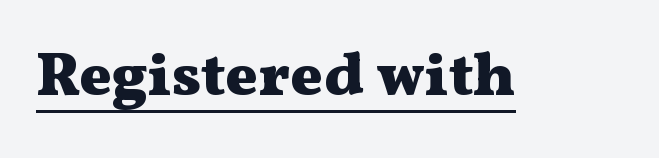
The image shows 61 px heavy, wide serif type, upright; set normal letter spacing, underlined; medium stroke contrast and a medium x-height.
